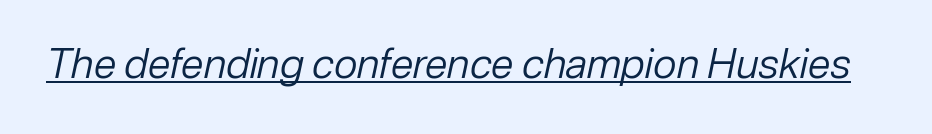
{"italic": "yes", "lean": "right", "slant_degrees": 12, "bold": "no", "weight": "regular", "width": "normal", "stroke_contrast": "low", "x_height": "medium", "monospaced": "no", "underline": "yes", "letter_spacing": "normal", "letter_spacing_em": 0.0, "glyph_px": 41}
